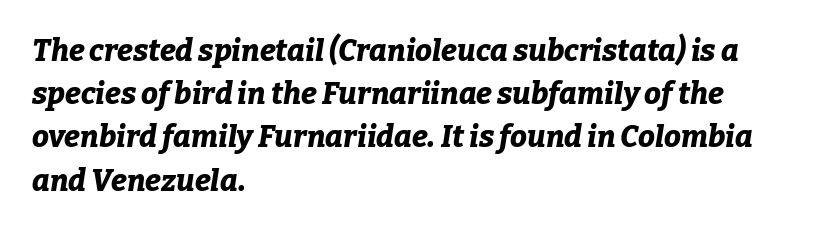
The image shows 30 px bold type, italic (leaning right); set left-aligned, normal line spacing (1.44x), normal letter spacing, not underlined; low stroke contrast and a medium x-height.
